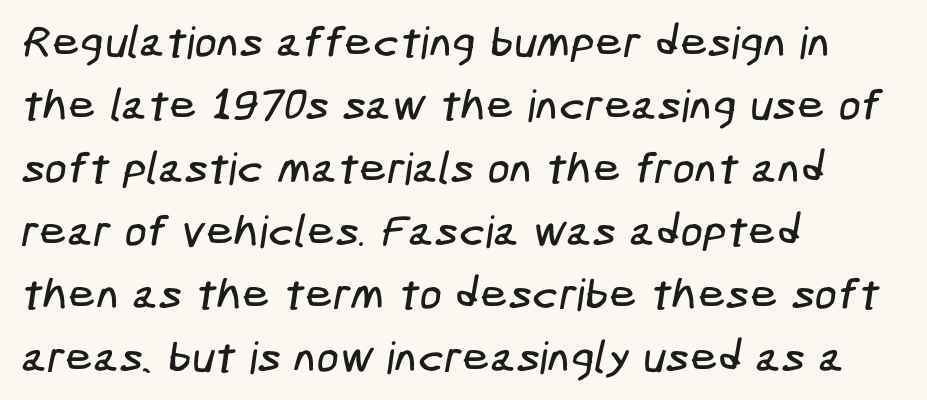
Leading: standard. No word sits above an underline. Each letter's strokes conclude bluntly, with no projecting serifs. Casual observation: everything's shoved over to the left. In terms of letterspacing, this is plain default setting.
